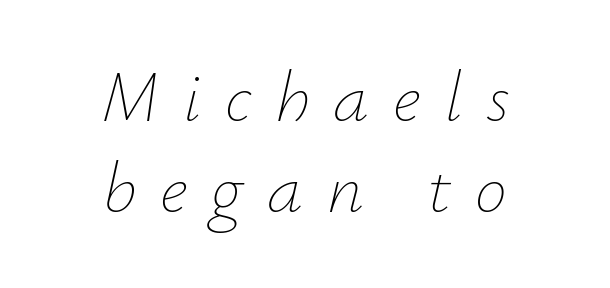
Q: Is the text bold? A: No.
Q: Is the text italic (slanted)? A: Yes, it leans right by about 12 degrees.
Q: Is the text underlined? A: No.
Q: How is the paragraph aligned? A: Centered.
Q: Is the spacing between letters normal or unusually wide? A: Unusually wide.
Q: Is the spacing between lines tight, normal or loose? A: Normal.
Q: Width (condensed, normal, or wide)? A: Normal.
Q: Stroke contrast? A: Low.
Q: x-height? A: Small.
Q: Monospaced? A: No.
